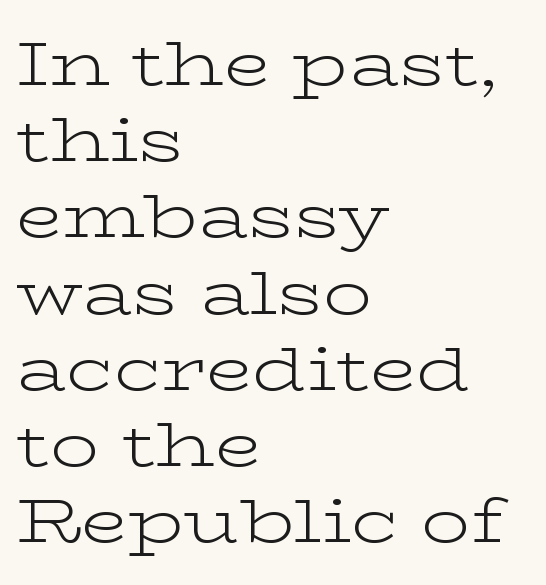
{"serif": "yes", "italic": "no", "bold": "no", "weight": "light", "width": "wide", "stroke_contrast": "low", "x_height": "medium", "monospaced": "no", "underline": "no", "align": "left", "line_spacing": "normal", "line_spacing_ratio": 1.25, "letter_spacing": "normal", "letter_spacing_em": 0.0, "glyph_px": 61}
